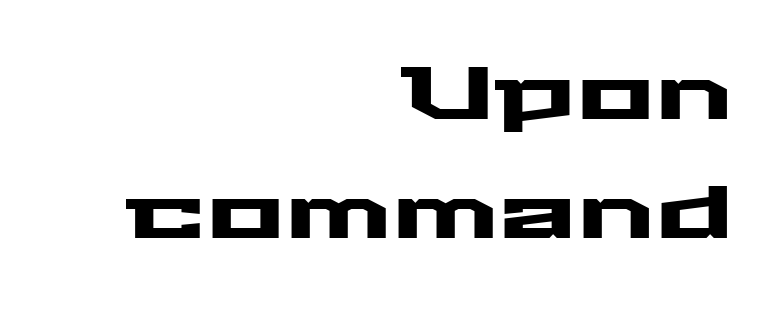
Q: Is the text italic (slanted)? A: No, it is upright.
Q: Is the typeface a serif or a sans-serif typeface? A: Sans-serif.
Q: Is the text underlined? A: No.
Q: How is the paragraph aligned? A: Right-aligned.
Q: Is the spacing between letters normal or unusually wide? A: Normal.
Q: Is the spacing between lines tight, normal or loose? A: Normal.
Q: Width (condensed, normal, or wide)? A: Wide.
Q: Stroke contrast? A: Medium.
Q: x-height? A: Medium.
Q: Monospaced? A: No.
